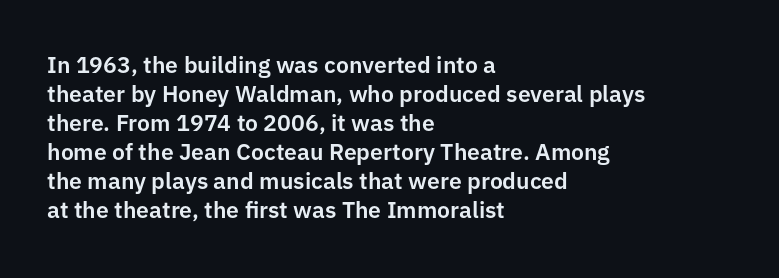
{"italic": "no", "underline": "no", "align": "left", "line_spacing": "normal", "line_spacing_ratio": 1.26, "letter_spacing": "normal", "letter_spacing_em": 0.0, "glyph_px": 23}
